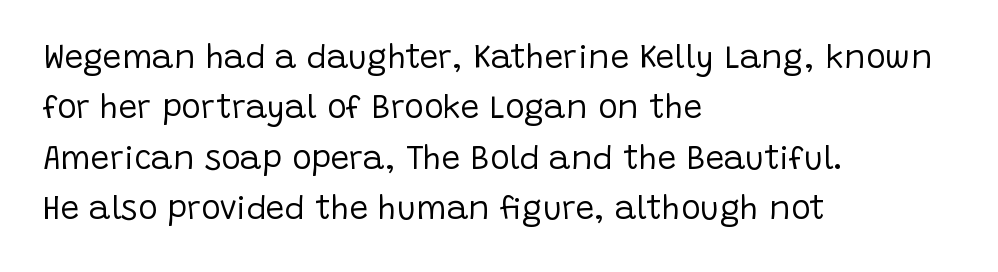
The image shows 33 px regular-weight sans-serif type, upright; set left-aligned, normal line spacing (1.53x), normal letter spacing, not underlined; low stroke contrast and a large x-height.
